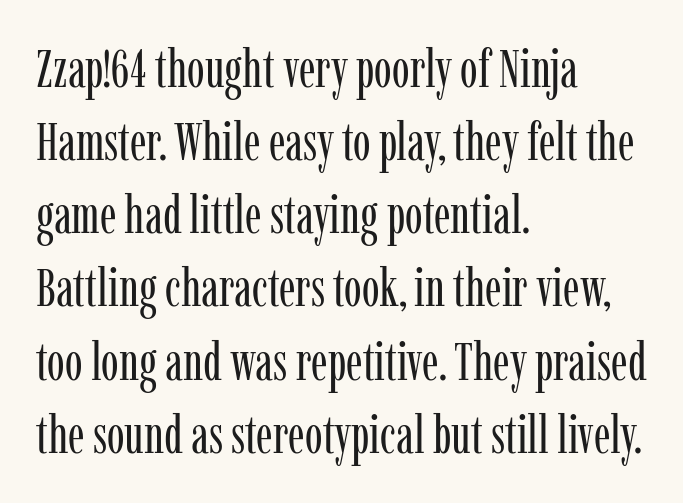
{"serif": "yes", "italic": "no", "bold": "no", "weight": "regular", "width": "condensed", "stroke_contrast": "low", "x_height": "medium", "monospaced": "no", "underline": "no", "align": "left", "line_spacing": "normal", "line_spacing_ratio": 1.38, "letter_spacing": "normal", "letter_spacing_em": 0.0, "glyph_px": 53}
